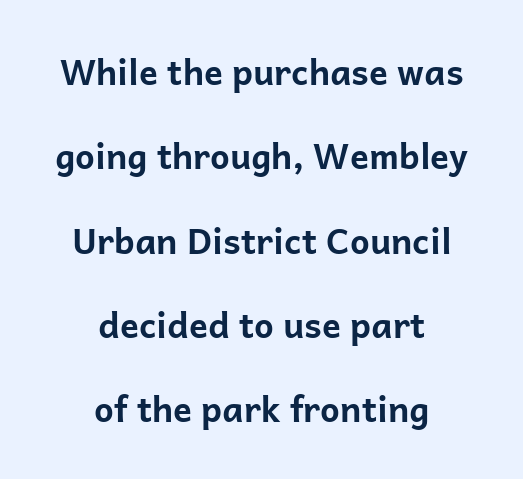
The typeface chosen for these lines omits serifs. The rendering uses natural spacing where letterforms have individual widths. Bold? Absolutely — the strokes are thick and heavy. Each line is balanced around a shared central axis. Unlike italic type, these characters show no tilt at all.
